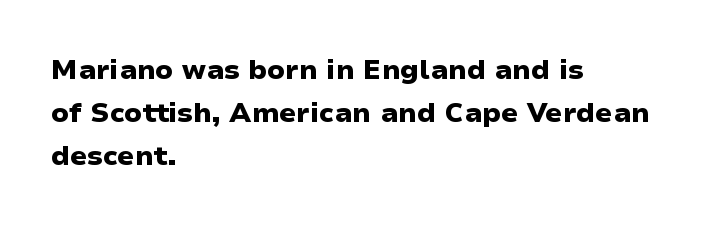
Q: Is the text bold? A: Yes.
Q: Is the text italic (slanted)? A: No, it is upright.
Q: Is the text underlined? A: No.
Q: How is the paragraph aligned? A: Left-aligned.
Q: Is the spacing between letters normal or unusually wide? A: Normal.
Q: Is the spacing between lines tight, normal or loose? A: Normal.
